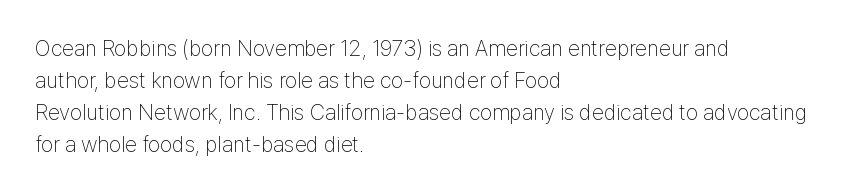
{"italic": "no", "bold": "no", "underline": "no", "align": "left", "line_spacing": "normal", "line_spacing_ratio": 1.45, "letter_spacing": "normal", "letter_spacing_em": 0.0, "glyph_px": 22}
